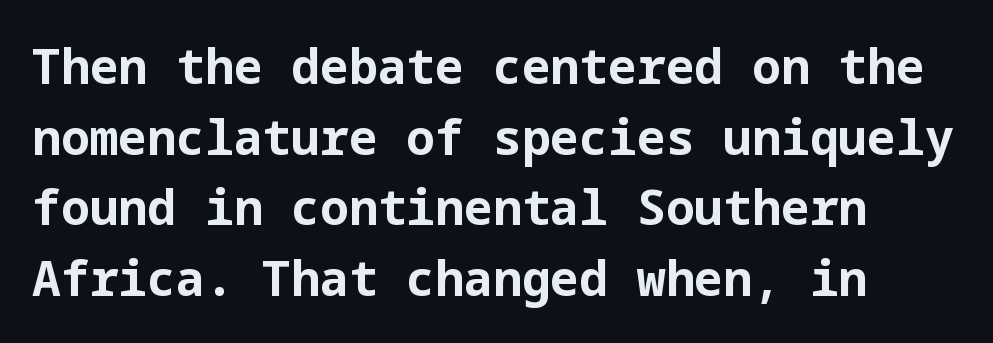
{"serif": "no", "italic": "no", "bold": "yes", "weight": "bold", "width": "normal", "stroke_contrast": "low", "x_height": "medium", "underline": "no", "align": "left", "line_spacing": "normal", "line_spacing_ratio": 1.47, "letter_spacing": "normal", "letter_spacing_em": 0.0, "glyph_px": 48}
